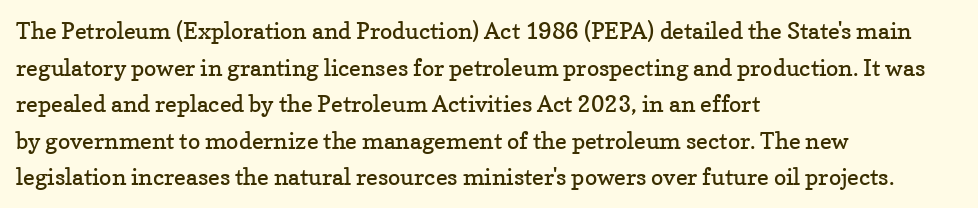
Notice how descenders clear the ascenders below comfortably — that's standard leading. Heft: none added — not bold. Posture: upright roman. The tracking reads as untouched default to a designer's eye. If you drew a ruler down the left edge, every line would touch it.
